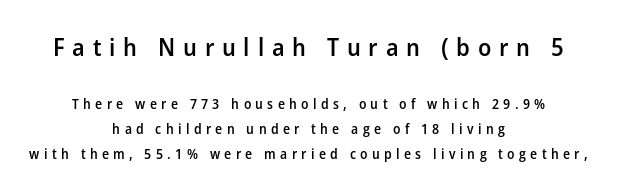
The image shows 25 px text type, upright; set centered, line spacing 1.79x, unusually wide letter spacing (+0.31 em), not underlined; the first (top) block is 1.79x larger.
